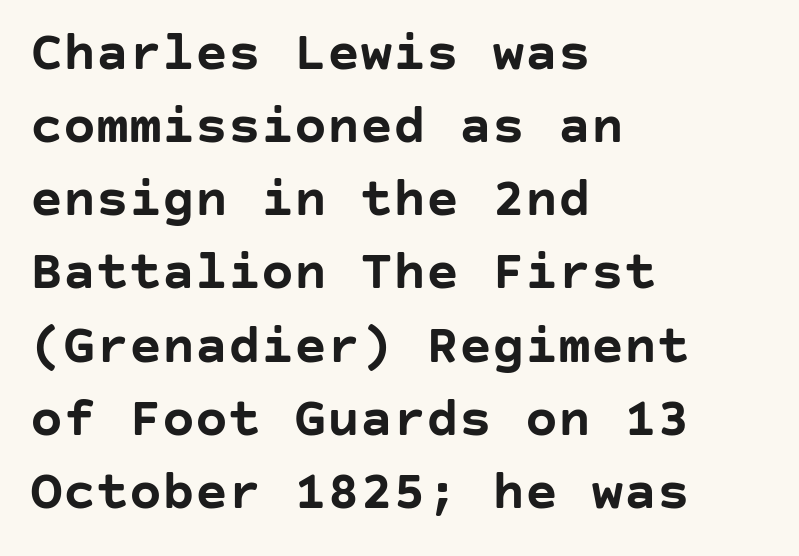
{"serif": "no", "italic": "no", "bold": "yes", "weight": "semibold", "width": "normal", "stroke_contrast": "low", "x_height": "large", "underline": "no", "align": "left", "line_spacing": "normal", "line_spacing_ratio": 1.33, "letter_spacing": "normal", "letter_spacing_em": 0.0, "glyph_px": 55}
